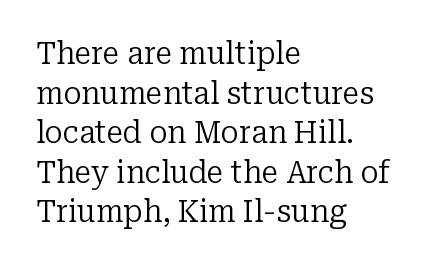
Q: Is the text bold? A: No.
Q: Is the text italic (slanted)? A: No, it is upright.
Q: Is the typeface a serif or a sans-serif typeface? A: Serif.
Q: Is the text underlined? A: No.
Q: How is the paragraph aligned? A: Left-aligned.
Q: Is the spacing between letters normal or unusually wide? A: Normal.
Q: Is the spacing between lines tight, normal or loose? A: Normal.
Q: Width (condensed, normal, or wide)? A: Normal.
Q: Stroke contrast? A: Low.
Q: x-height? A: Medium.
Q: Monospaced? A: No.
